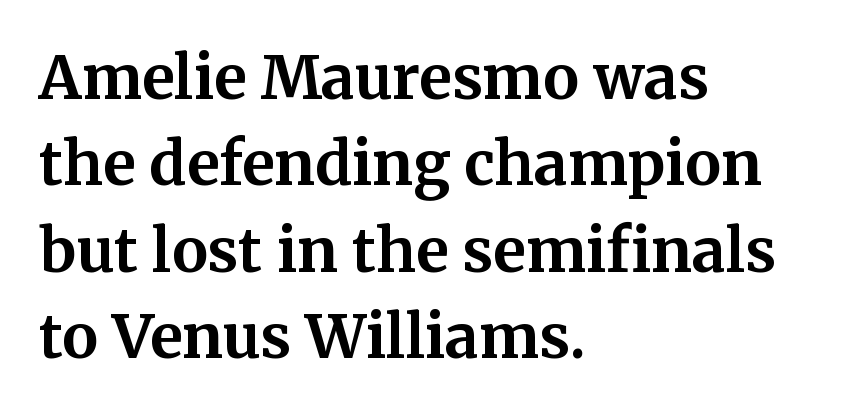
Q: Is the text bold? A: Yes.
Q: Is the text italic (slanted)? A: No, it is upright.
Q: Is the typeface a serif or a sans-serif typeface? A: Serif.
Q: Is the text underlined? A: No.
Q: How is the paragraph aligned? A: Left-aligned.
Q: Is the spacing between letters normal or unusually wide? A: Normal.
Q: Is the spacing between lines tight, normal or loose? A: Normal.
Q: Width (condensed, normal, or wide)? A: Normal.
Q: Stroke contrast? A: Medium.
Q: x-height? A: Medium.
Q: Monospaced? A: No.
